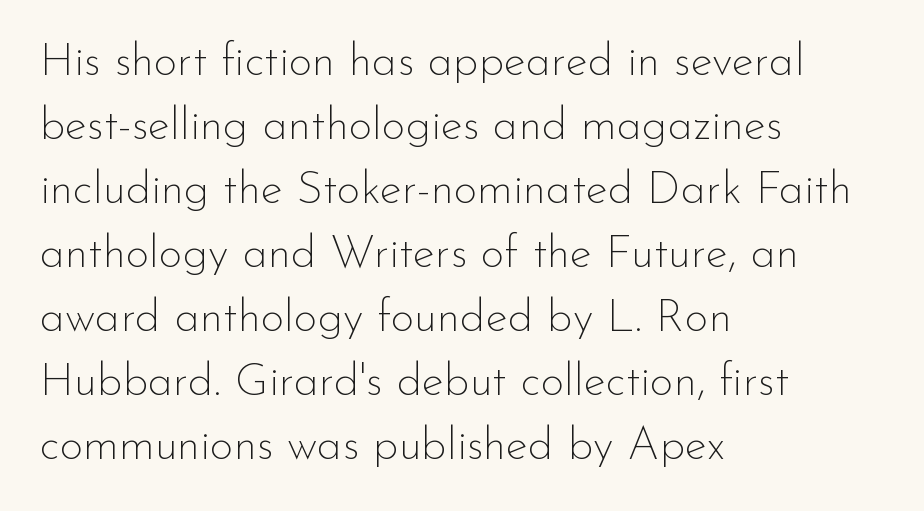
Q: Is the text bold? A: No.
Q: Is the text italic (slanted)? A: No, it is upright.
Q: Is the typeface a serif or a sans-serif typeface? A: Sans-serif.
Q: Is the text underlined? A: No.
Q: How is the paragraph aligned? A: Left-aligned.
Q: Is the spacing between letters normal or unusually wide? A: Normal.
Q: Is the spacing between lines tight, normal or loose? A: Normal.
Q: Width (condensed, normal, or wide)? A: Normal.
Q: Stroke contrast? A: Low.
Q: x-height? A: Small.
Q: Monospaced? A: No.
